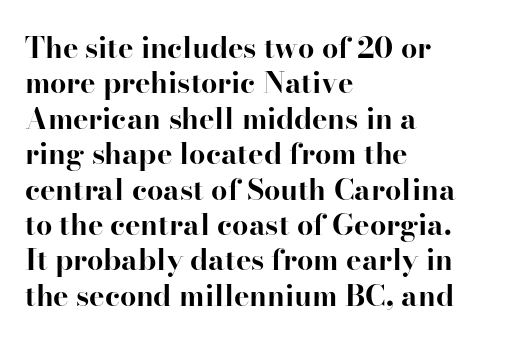
{"serif": "yes", "italic": "no", "bold": "yes", "weight": "bold", "width": "normal", "stroke_contrast": "high", "x_height": "small", "monospaced": "no", "underline": "no", "align": "left", "line_spacing_ratio": 1.22, "letter_spacing": "normal", "letter_spacing_em": 0.0, "glyph_px": 29}
